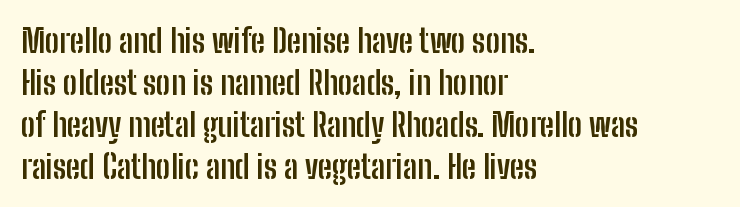
The image shows 32 px semibold, condensed sans-serif type, upright; set left-aligned, normal line spacing (1.31x), normal letter spacing, not underlined; low stroke contrast and a medium x-height.
